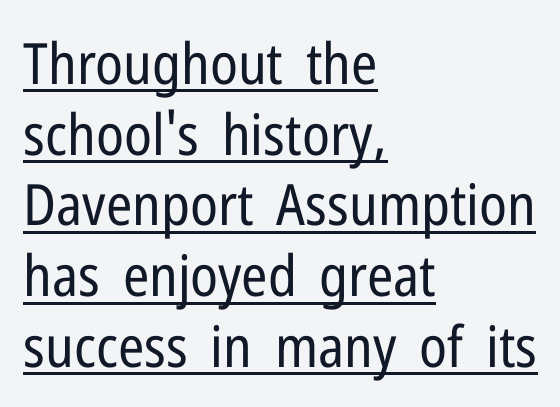
One-word summary of the alignment: left. Type style note: lacks serifs. This rendering features underlined lettering. Stems here are at most as thick as an everyday book face. Each letter keeps its own natural width here, so spacing adapts to shape. Students, note that the glyphs here touch the page at normal intervals.
